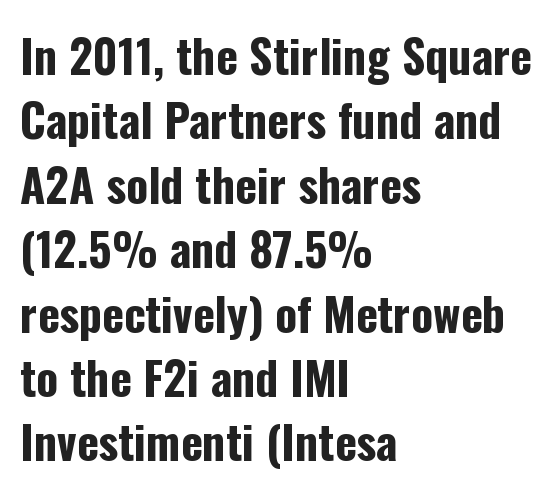
To sum up the face: it is a sans, with no serifs. Do the characters align in a grid? No, the font is proportional. The lettering holds an erect, upright posture throughout. Notice how descenders clear the ascenders below comfortably — that's standard leading. Nobody drew a line under any word here.
